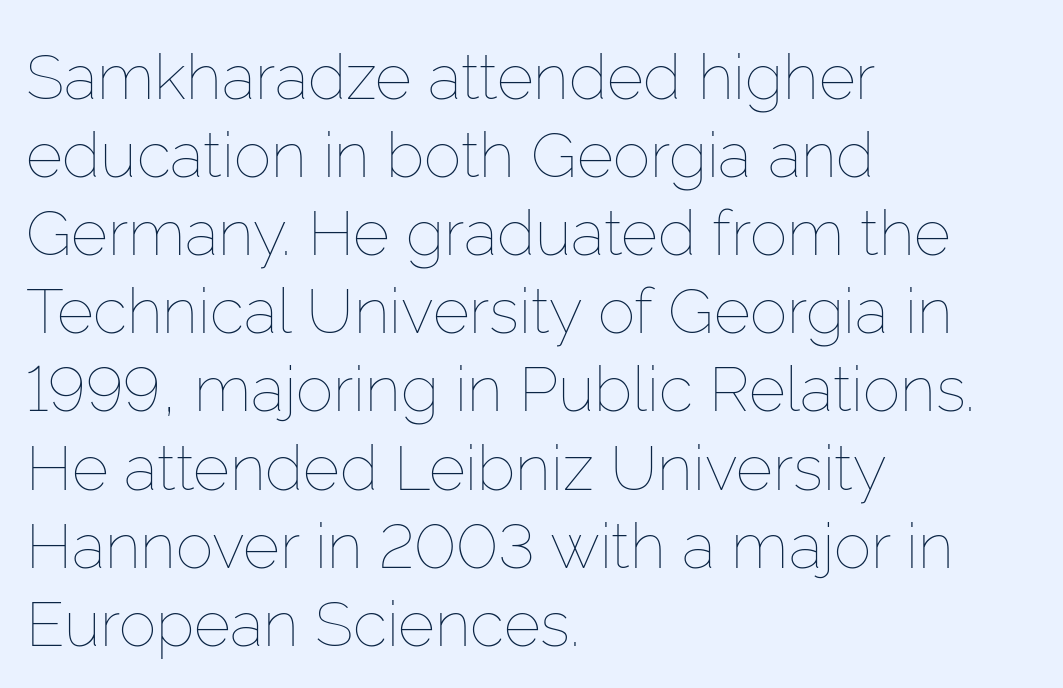
The image shows 63 px thin type, upright; set left-aligned, line spacing 1.24x, normal letter spacing, not underlined; low stroke contrast and a medium x-height.
